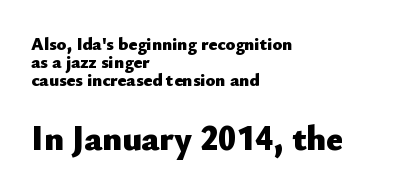
The image shows 35 px heavy sans-serif type, upright; set left-aligned, tight line spacing (1.0x), normal letter spacing, not underlined; the second (bottom) block is 1.94x larger; low stroke contrast and a small x-height.
